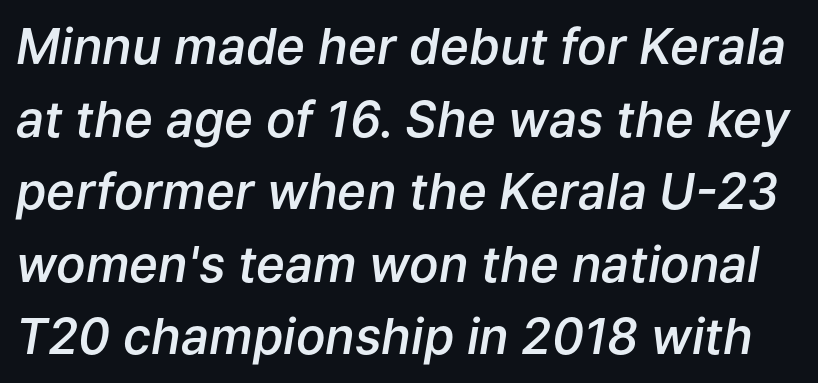
{"italic": "yes", "lean": "right", "slant_degrees": 9, "bold": "semi", "weight": "semibold", "width": "normal", "stroke_contrast": "low", "x_height": "medium", "monospaced": "no", "underline": "no", "line_spacing": "normal", "line_spacing_ratio": 1.48, "letter_spacing": "normal", "letter_spacing_em": 0.0, "glyph_px": 49}
